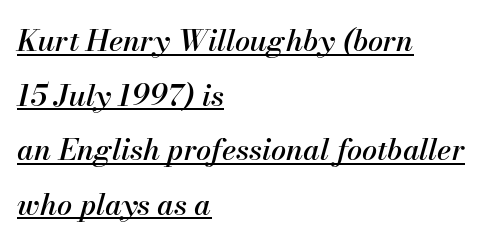
Q: Is the text italic (slanted)? A: Yes, it leans right by about 13 degrees.
Q: Is the text underlined? A: Yes.
Q: How is the paragraph aligned? A: Left-aligned.
Q: Is the spacing between letters normal or unusually wide? A: Normal.
Q: Width (condensed, normal, or wide)? A: Normal.
Q: Stroke contrast? A: Medium.
Q: x-height? A: Small.
Q: Monospaced? A: No.
